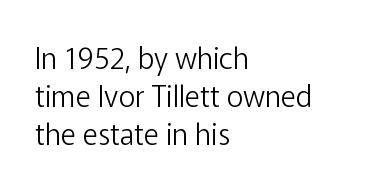
The image shows 29 px light sans-serif type, upright; set left-aligned, normal line spacing (1.31x), normal letter spacing, not underlined; low stroke contrast and a medium x-height.
